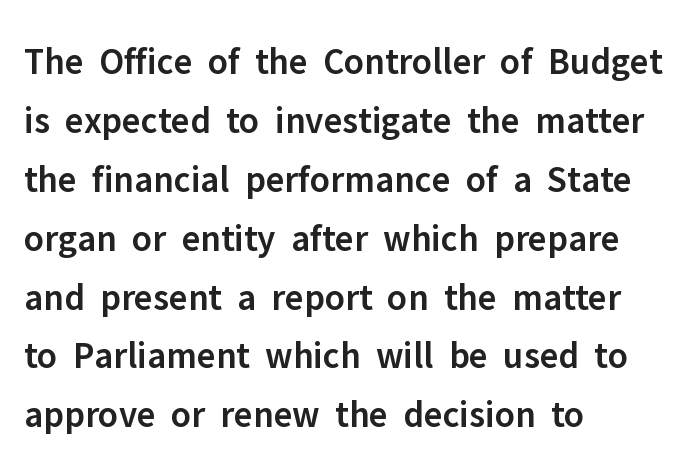
Is this a fixed-width face? No — the glyphs have proportional, varying widths. The baseline area is clear. The compositor pushed each line to the left boundary. Quick note: interline space is typical. In terms of letterform style, serifs are entirely absent. The lettering holds an erect, upright posture throughout.
